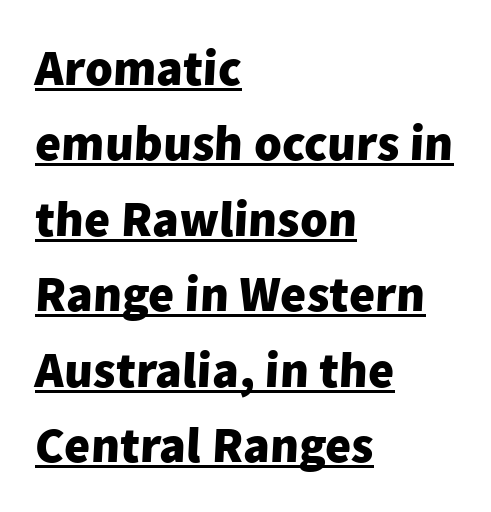
{"serif": "no", "bold": "yes", "weight": "heavy", "width": "normal", "stroke_contrast": "low", "x_height": "medium", "monospaced": "no", "underline": "yes", "align": "left", "line_spacing": "normal", "line_spacing_ratio": 1.51, "letter_spacing": "normal", "letter_spacing_em": 0.0, "glyph_px": 50}
